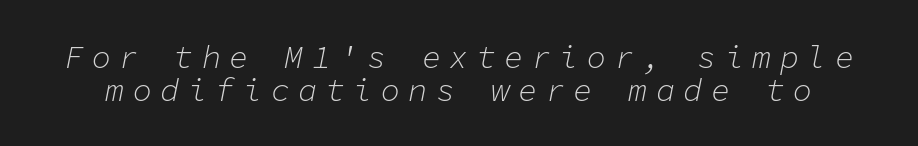
The image shows 32 px light type, italic (leaning right), monospaced; set tight line spacing (1.02x), unusually wide letter spacing (+0.26 em), not underlined; low stroke contrast and a medium x-height.
